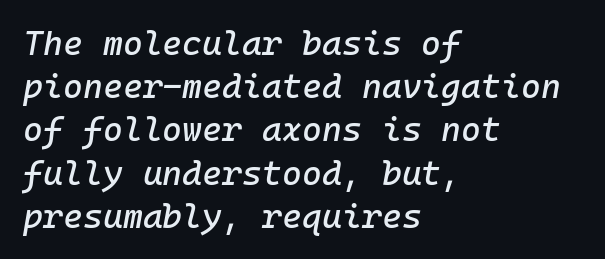
The ragged edge is on the right, which tells us the setting is flush left. The gap between lines stays unmarked. No extra tracking has been applied to these lines. The specimen reads as italic at a glance. Monospaced: the letters line up in strict vertical columns. Reading down the column, the eye jumps a familiar distance to each next line.
